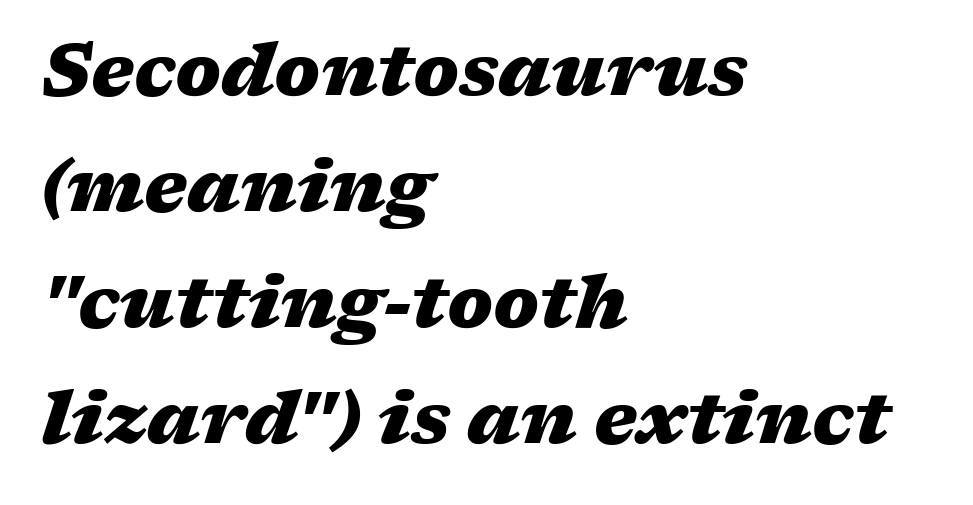
In terms of weight, the rendering is a true, heavy bold. Where is the straight margin? On the left. Note the varied advance widths — an 'i' is clearly narrower than an 'm'. There is no visible air inserted between adjacent glyphs.
